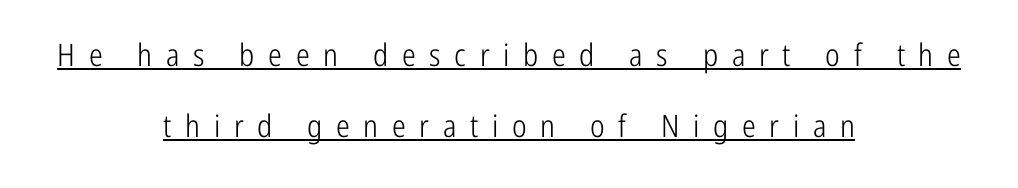
Q: Is the text bold? A: No.
Q: Is the text italic (slanted)? A: No, it is upright.
Q: Is the typeface a serif or a sans-serif typeface? A: Sans-serif.
Q: Is the text underlined? A: Yes.
Q: How is the paragraph aligned? A: Centered.
Q: Is the spacing between letters normal or unusually wide? A: Unusually wide.
Q: Is the spacing between lines tight, normal or loose? A: Loose.
Q: Width (condensed, normal, or wide)? A: Condensed.
Q: Stroke contrast? A: Low.
Q: x-height? A: Medium.
Q: Monospaced? A: No.
